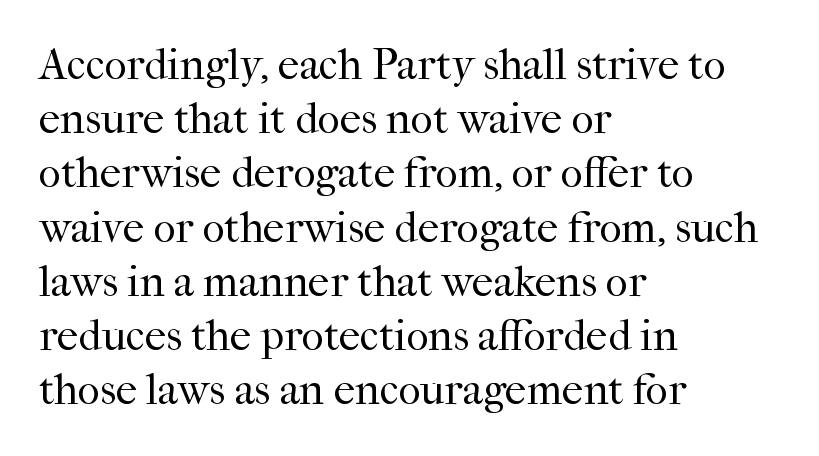
The text block is weighted toward the left margin, trailing off unevenly rightward. Observe the ordinary spacing: letters are neighbours, not strangers. How would I describe the line gaps? Plain and ordinary. Summary of weight: not heavy and not bold.
